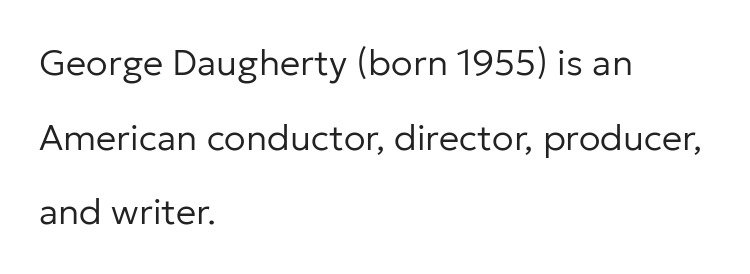
Each word holds together tightly as a unit, with standard inter-letter gaps. Every character sits straight up, as roman type does. You can tell from the bare stems that sans-serif type was used. Do the characters align in a grid? No, the font is proportional.
